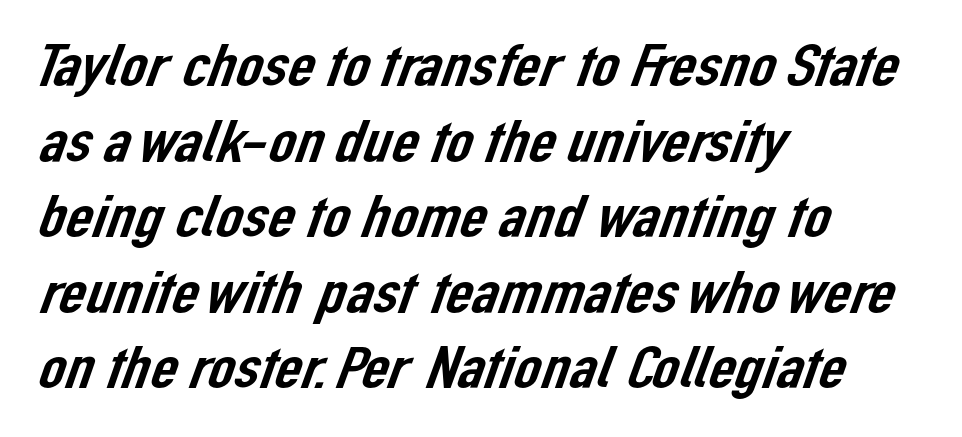
The face used here is rendered with its standard letterfit. The letters advance in unequal steps, a hallmark of proportional type. The foot of each line stays bare and open. Whoever set this chose a conventional vertical rhythm. Regarding serifs, this sample does without them. Compared with a centered layout, this one pins lines to the left instead.
